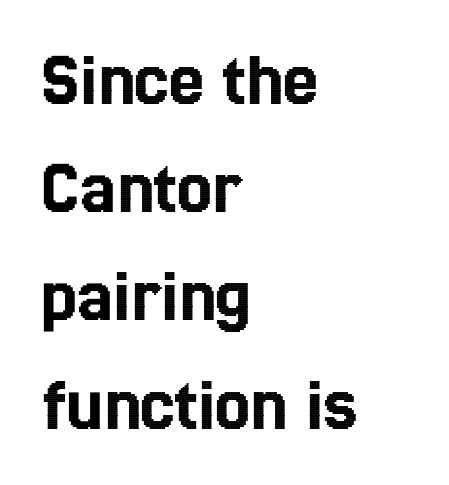
{"italic": "no", "width": "condensed", "x_height": "medium", "monospaced": "no", "underline": "no", "align": "left", "line_spacing": "normal", "line_spacing_ratio": 1.37, "letter_spacing": "normal", "letter_spacing_em": 0.0, "glyph_px": 79}
